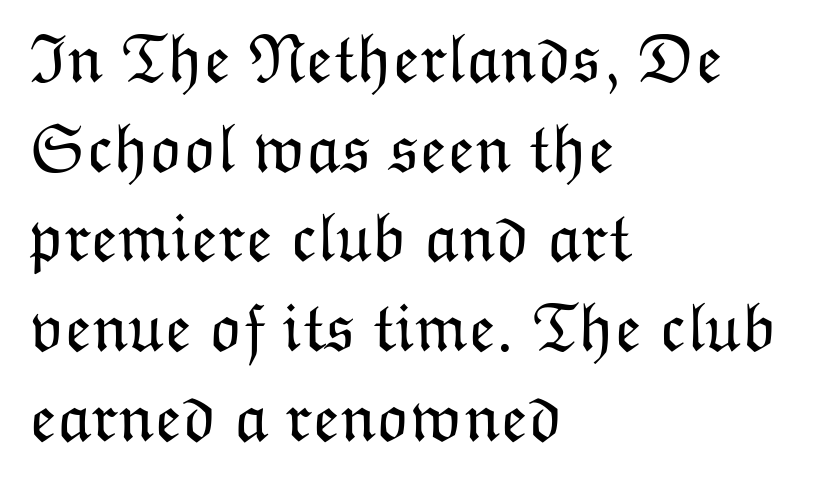
Q: Is the text bold? A: No.
Q: Is the text italic (slanted)? A: No, it is upright.
Q: Is the text underlined? A: No.
Q: How is the paragraph aligned? A: Left-aligned.
Q: Is the spacing between letters normal or unusually wide? A: Normal.
Q: Is the spacing between lines tight, normal or loose? A: Normal.
Q: Width (condensed, normal, or wide)? A: Normal.
Q: Stroke contrast? A: Low.
Q: x-height? A: Medium.
Q: Monospaced? A: No.
